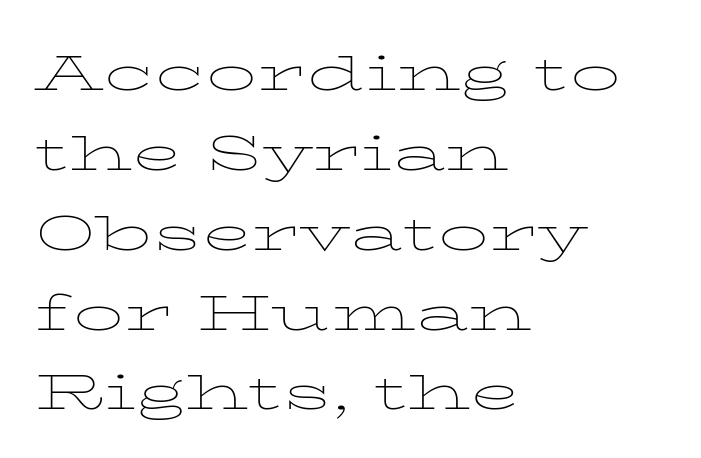
Is the type heavy? It reads as light-to-regular instead. Vertical strokes here are truly vertical. Left-aligned paragraph, ragged on the right. No extra tracking has been applied to these lines.
